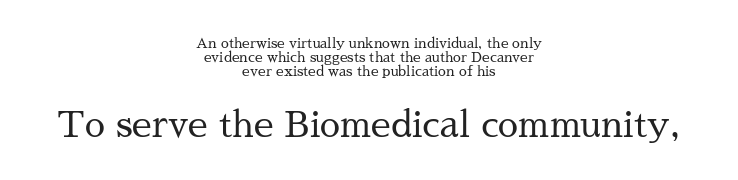
Q: Is the text bold? A: No.
Q: Is the text italic (slanted)? A: No, it is upright.
Q: Is the typeface a serif or a sans-serif typeface? A: Serif.
Q: Is the text underlined? A: No.
Q: How is the paragraph aligned? A: Centered.
Q: Is the spacing between letters normal or unusually wide? A: Normal.
Q: Is the spacing between lines tight, normal or loose? A: Tight.
Q: Which block of text is set in a larger size, the first (top) or the second (bottom)? A: The second (bottom) one.
Q: Width (condensed, normal, or wide)? A: Normal.
Q: Stroke contrast? A: Medium.
Q: x-height? A: Medium.
Q: Monospaced? A: No.
